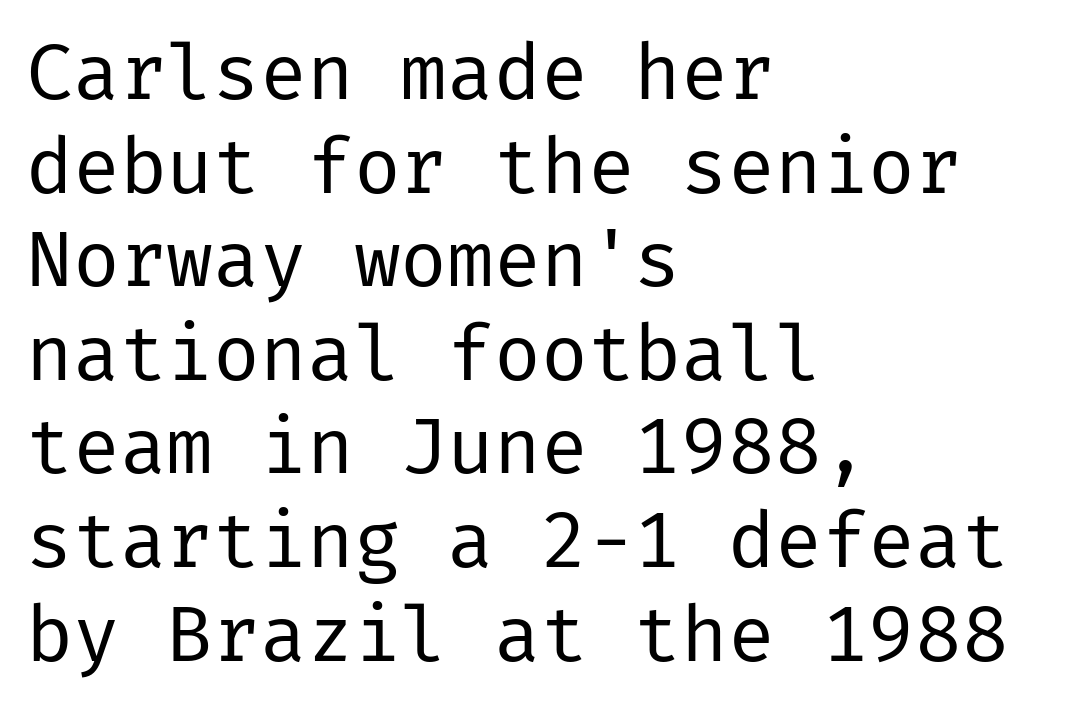
The image shows 78 px regular-weight sans-serif type, upright; set left-aligned, line spacing 1.2x, normal letter spacing, not underlined; low stroke contrast and a medium x-height.
